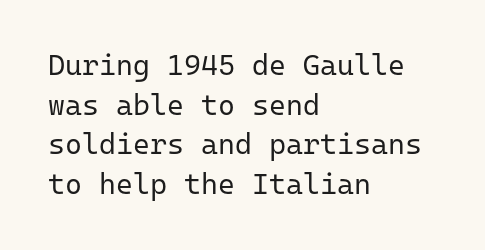
Q: Is the text bold? A: No.
Q: Is the text italic (slanted)? A: No, it is upright.
Q: Is the typeface a serif or a sans-serif typeface? A: Sans-serif.
Q: Is the text underlined? A: No.
Q: How is the paragraph aligned? A: Left-aligned.
Q: Is the spacing between letters normal or unusually wide? A: Normal.
Q: Is the spacing between lines tight, normal or loose? A: Normal.
Q: Width (condensed, normal, or wide)? A: Normal.
Q: Stroke contrast? A: Low.
Q: x-height? A: Medium.
Q: Monospaced? A: Yes.
